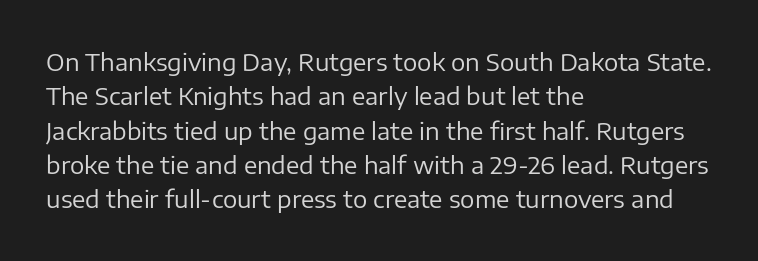
Q: Is the text bold? A: No.
Q: Is the text italic (slanted)? A: No, it is upright.
Q: Is the text underlined? A: No.
Q: How is the paragraph aligned? A: Left-aligned.
Q: Is the spacing between letters normal or unusually wide? A: Normal.
Q: Is the spacing between lines tight, normal or loose? A: Normal.
